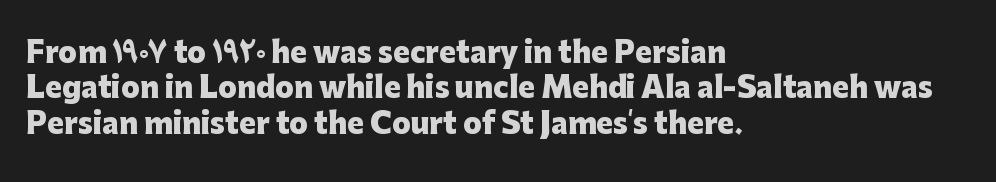
{"serif": "no", "italic": "no", "bold": "yes", "weight": "heavy", "width": "normal", "stroke_contrast": "low", "x_height": "medium", "monospaced": "no", "underline": "no", "align": "left", "line_spacing": "normal", "line_spacing_ratio": 1.26, "letter_spacing": "normal", "letter_spacing_em": 0.0, "glyph_px": 28}
